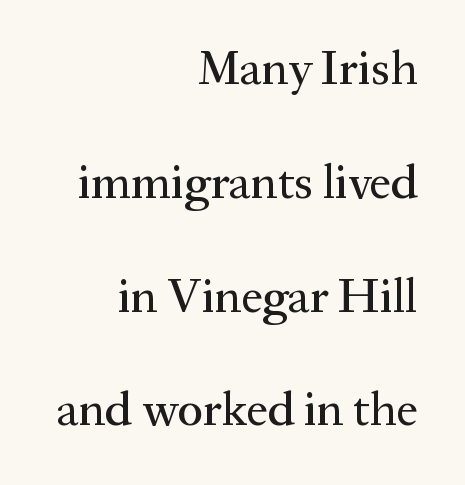
A typesetter would mark this as roman, not italic. Looks like regular typesetting: each glyph gets only the width it needs. Words float on clear page, feet unadorned. This sample uses plain, unmodified letter spacing.
